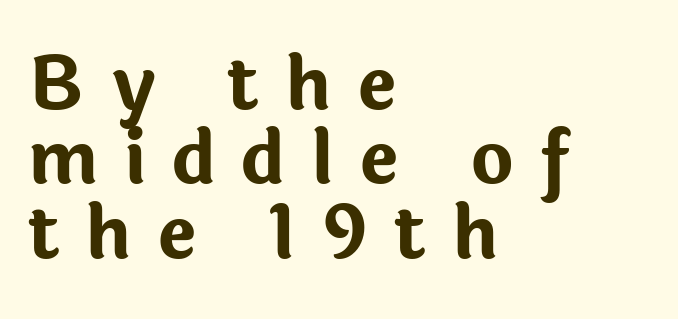
Between one letter and the next there's a generous, obvious gap. The type family on display is of the sans-serif kind. Casual observation: everything's shoved over to the left. Plain, unruled lines of type. What weight is shown? A full bold with thick strokes.
